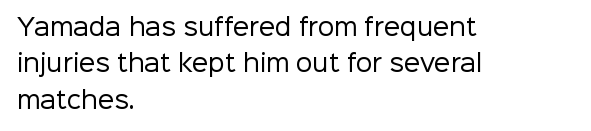
The image shows 23 px text type, upright; set left-aligned, normal line spacing (1.58x), normal letter spacing, not underlined.
